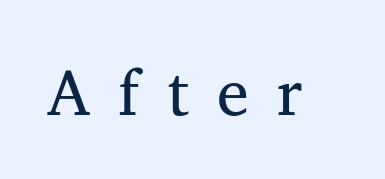
Q: Is the text bold? A: No.
Q: Is the typeface a serif or a sans-serif typeface? A: Serif.
Q: Is the text underlined? A: No.
Q: Is the spacing between letters normal or unusually wide? A: Unusually wide.
Q: Width (condensed, normal, or wide)? A: Normal.
Q: Stroke contrast? A: Medium.
Q: x-height? A: Medium.
Q: Monospaced? A: No.
